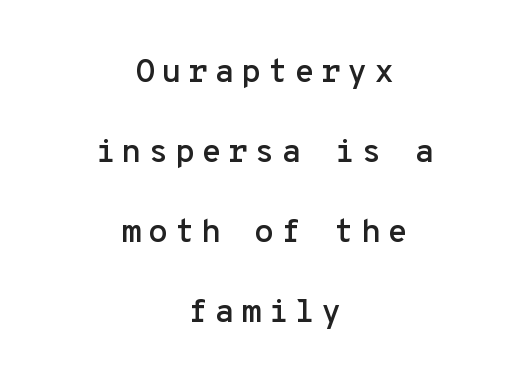
Q: Is the text italic (slanted)? A: No, it is upright.
Q: Is the typeface a serif or a sans-serif typeface? A: Sans-serif.
Q: Is the text underlined? A: No.
Q: How is the paragraph aligned? A: Centered.
Q: Is the spacing between lines tight, normal or loose? A: Loose.
Q: Width (condensed, normal, or wide)? A: Normal.
Q: Stroke contrast? A: Low.
Q: x-height? A: Medium.
Q: Monospaced? A: Yes.
